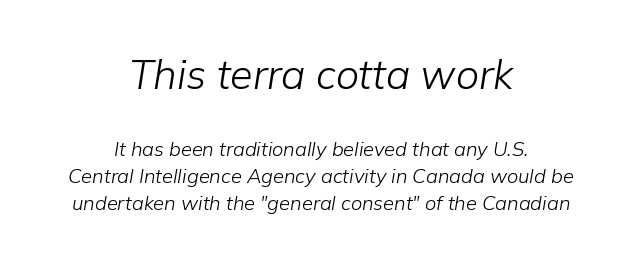
Q: Is the text bold? A: No.
Q: Is the text italic (slanted)? A: Yes, it leans right by about 9 degrees.
Q: Is the text underlined? A: No.
Q: How is the paragraph aligned? A: Centered.
Q: Is the spacing between letters normal or unusually wide? A: Normal.
Q: Is the spacing between lines tight, normal or loose? A: Normal.
Q: Which block of text is set in a larger size, the first (top) or the second (bottom)? A: The first (top) one.
Q: Width (condensed, normal, or wide)? A: Normal.
Q: Stroke contrast? A: Low.
Q: x-height? A: Medium.
Q: Monospaced? A: No.
